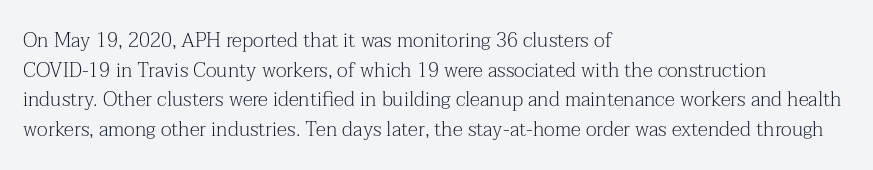
{"italic": "no", "bold": "no", "underline": "no", "align": "left", "line_spacing": "normal", "line_spacing_ratio": 1.48, "letter_spacing": "normal", "letter_spacing_em": 0.0, "glyph_px": 20}
